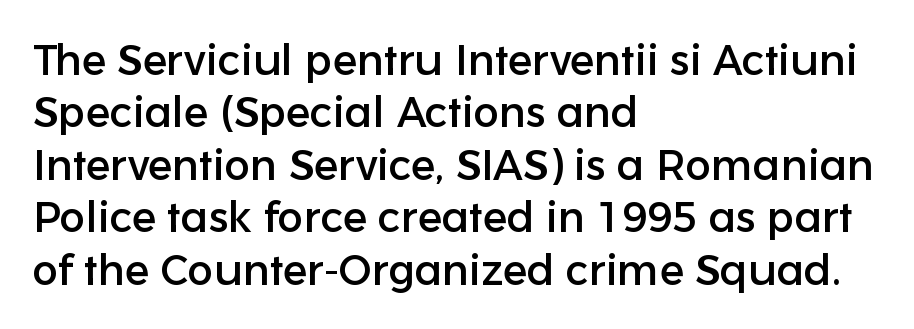
{"serif": "no", "italic": "no", "width": "normal", "stroke_contrast": "low", "x_height": "medium", "monospaced": "no", "underline": "no", "align": "left", "line_spacing_ratio": 1.22, "letter_spacing": "normal", "letter_spacing_em": 0.0, "glyph_px": 43}
